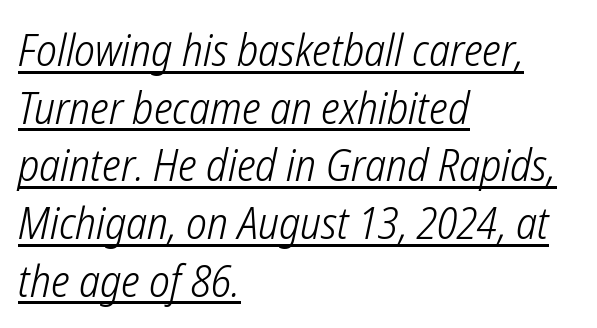
The image shows 44 px light, condensed sans-serif type; set left-aligned, normal line spacing (1.31x), normal letter spacing, underlined; low stroke contrast and a medium x-height.
